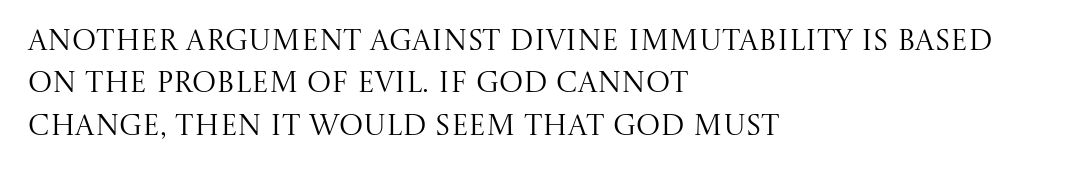
{"serif": "yes", "italic": "no", "bold": "no", "weight": "regular", "width": "normal", "stroke_contrast": "medium", "x_height": "large", "monospaced": "no", "underline": "no", "align": "left", "line_spacing": "normal", "line_spacing_ratio": 1.46, "letter_spacing": "normal", "letter_spacing_em": 0.0, "glyph_px": 29}
